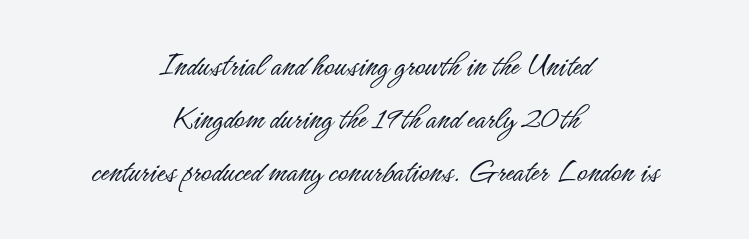
{"serif": "no", "bold": "no", "weight": "light", "width": "condensed", "stroke_contrast": "low", "x_height": "small", "monospaced": "no", "underline": "no", "align": "center", "line_spacing": "normal", "line_spacing_ratio": 1.52, "letter_spacing": "normal", "letter_spacing_em": 0.0, "glyph_px": 35}
